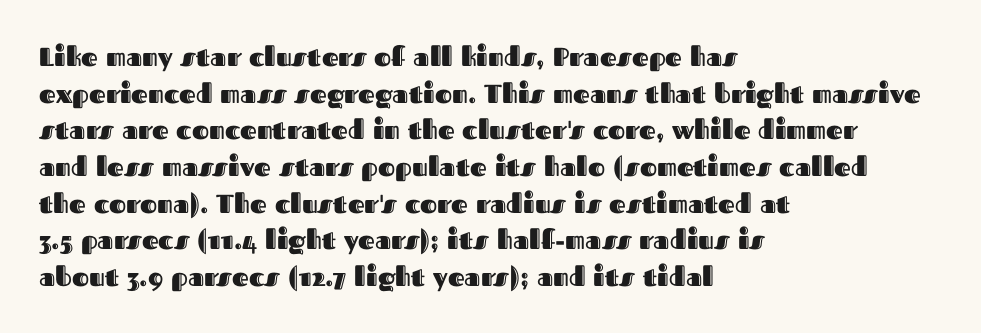
Q: Is the text italic (slanted)? A: No, it is upright.
Q: Is the text underlined? A: No.
Q: How is the paragraph aligned? A: Left-aligned.
Q: Is the spacing between letters normal or unusually wide? A: Normal.
Q: Is the spacing between lines tight, normal or loose? A: Normal.
